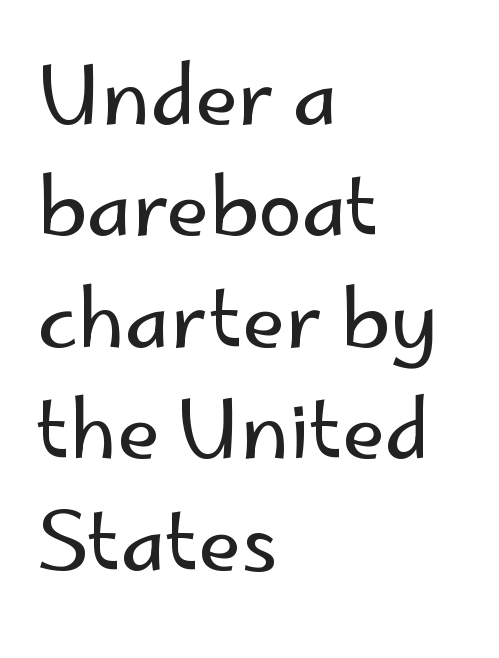
Q: Is the text bold? A: No.
Q: Is the text italic (slanted)? A: No, it is upright.
Q: Is the typeface a serif or a sans-serif typeface? A: Sans-serif.
Q: Is the text underlined? A: No.
Q: How is the paragraph aligned? A: Left-aligned.
Q: Is the spacing between letters normal or unusually wide? A: Normal.
Q: Is the spacing between lines tight, normal or loose? A: Normal.
Q: Width (condensed, normal, or wide)? A: Normal.
Q: Stroke contrast? A: Low.
Q: x-height? A: Small.
Q: Monospaced? A: No.
